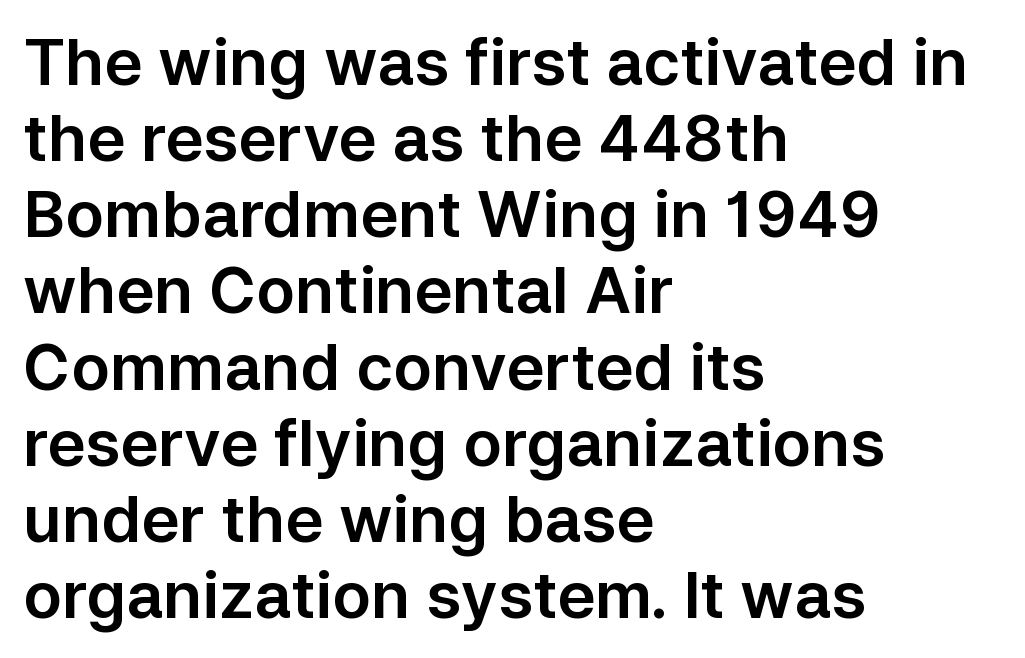
{"serif": "no", "italic": "no", "width": "normal", "stroke_contrast": "low", "x_height": "medium", "monospaced": "no", "underline": "no", "align": "left", "line_spacing_ratio": 1.19, "letter_spacing": "normal", "letter_spacing_em": 0.0, "glyph_px": 64}
